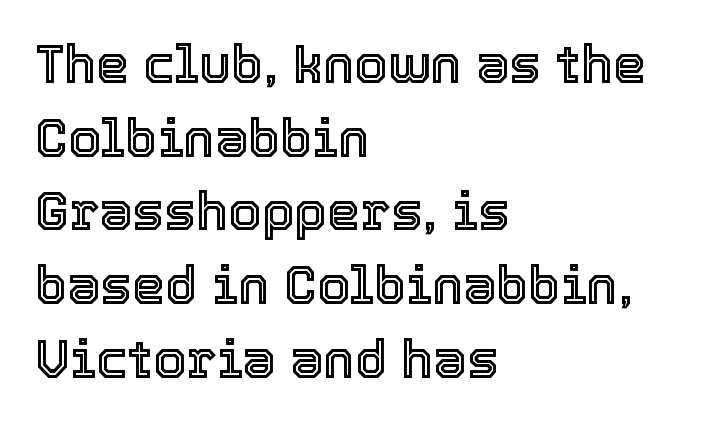
The image shows 53 px text type, upright; set left-aligned, normal line spacing (1.39x), normal letter spacing, not underlined; a medium x-height.
